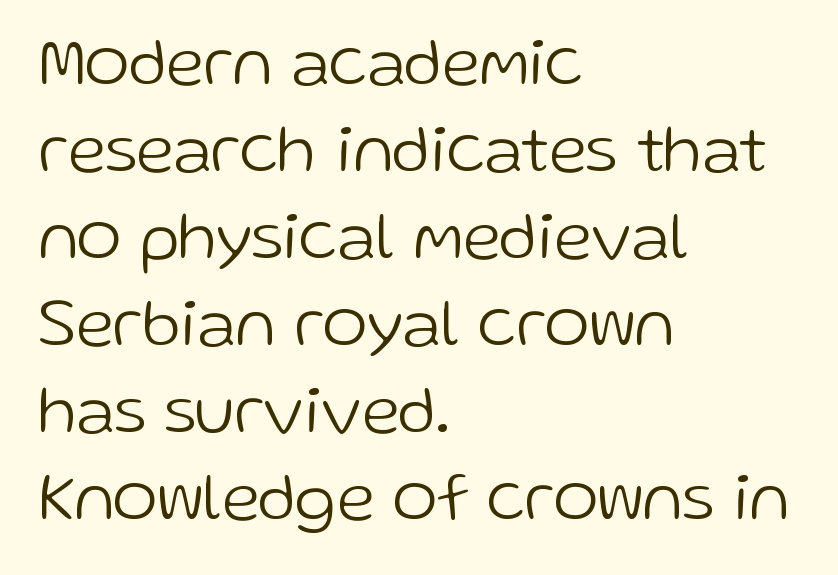
The image shows 68 px light sans-serif type, upright; set left-aligned, normal line spacing (1.28x), normal letter spacing, not underlined; low stroke contrast and a medium x-height.
